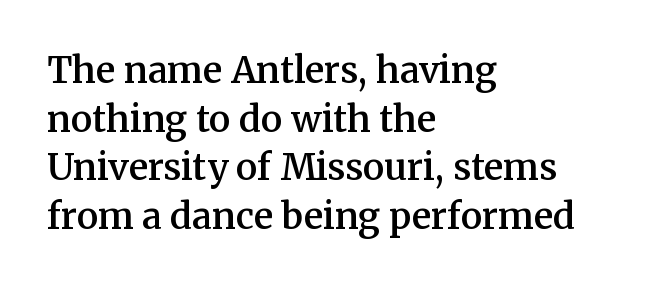
Posture: upright roman. The specimen omits any rule beneath the text block's lines. The strokes are fattened partway — semibold, not bold. Varying glyph widths throughout — classic text-font behaviour. Honestly, the row spacing looks completely unremarkable.
